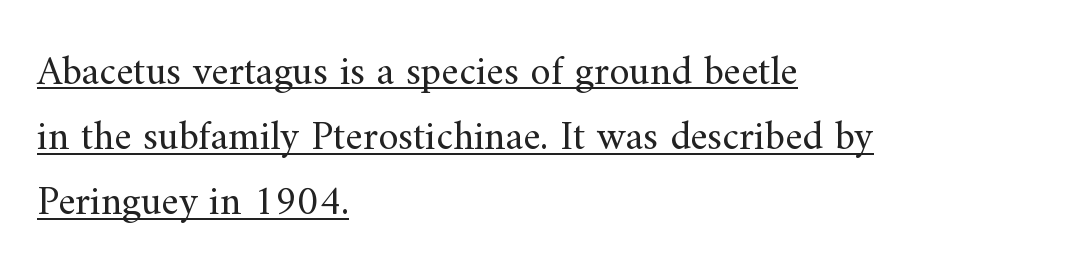
{"serif": "yes", "italic": "no", "bold": "no", "weight": "regular", "width": "normal", "stroke_contrast": "medium", "x_height": "small", "monospaced": "no", "underline": "yes", "align": "left", "line_spacing": "normal", "line_spacing_ratio": 1.59, "letter_spacing": "normal", "letter_spacing_em": 0.0, "glyph_px": 41}
